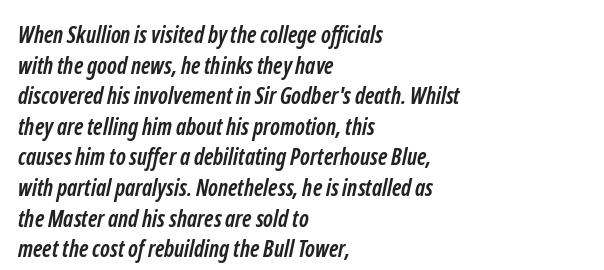
{"bold": "yes", "underline": "no", "align": "left", "line_spacing": "normal", "line_spacing_ratio": 1.33, "letter_spacing": "normal", "letter_spacing_em": 0.0, "glyph_px": 23}
